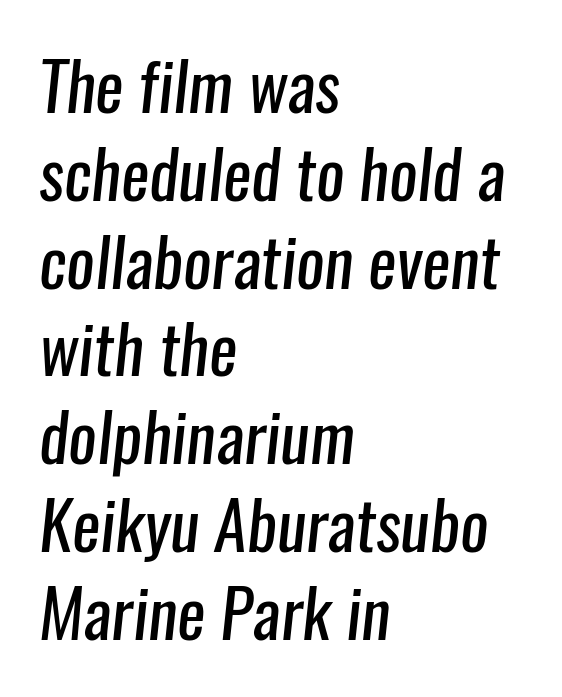
The image shows 67 px regular-weight, condensed sans-serif type; set left-aligned, normal line spacing (1.31x), normal letter spacing, not underlined; low stroke contrast and a medium x-height.
